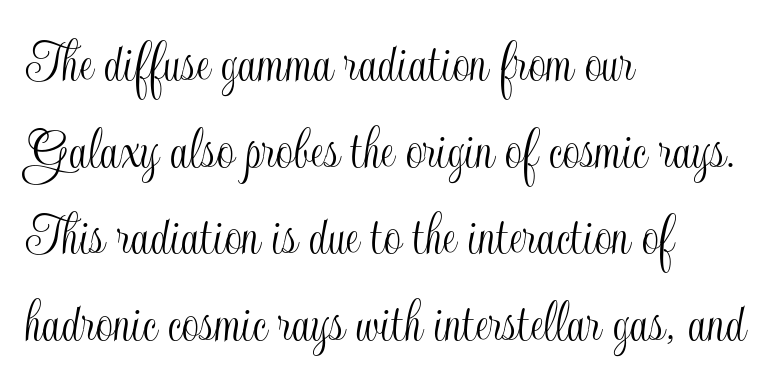
The image shows 61 px condensed type; set left-aligned, normal line spacing (1.42x), normal letter spacing, not underlined; a small x-height.
